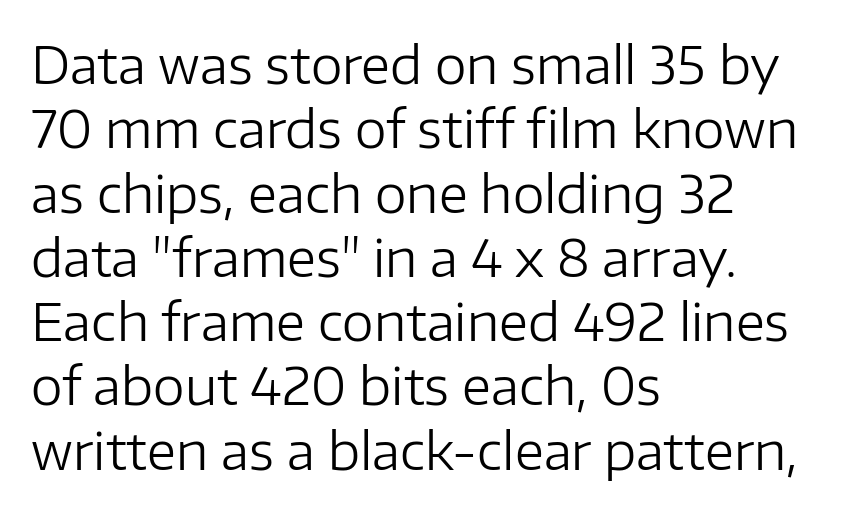
{"serif": "no", "italic": "no", "bold": "no", "weight": "regular", "width": "normal", "stroke_contrast": "low", "x_height": "medium", "monospaced": "no", "underline": "no", "align": "left", "line_spacing": "normal", "line_spacing_ratio": 1.26, "letter_spacing": "normal", "letter_spacing_em": 0.0, "glyph_px": 51}
